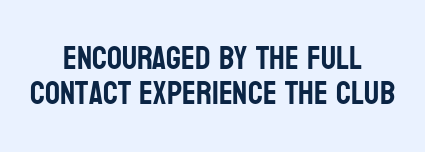
Q: Is the text italic (slanted)? A: No, it is upright.
Q: Is the typeface a serif or a sans-serif typeface? A: Sans-serif.
Q: Is the text underlined? A: No.
Q: How is the paragraph aligned? A: Centered.
Q: Is the spacing between letters normal or unusually wide? A: Normal.
Q: Is the spacing between lines tight, normal or loose? A: Tight.
Q: Width (condensed, normal, or wide)? A: Condensed.
Q: Stroke contrast? A: Low.
Q: x-height? A: Large.
Q: Monospaced? A: No.
